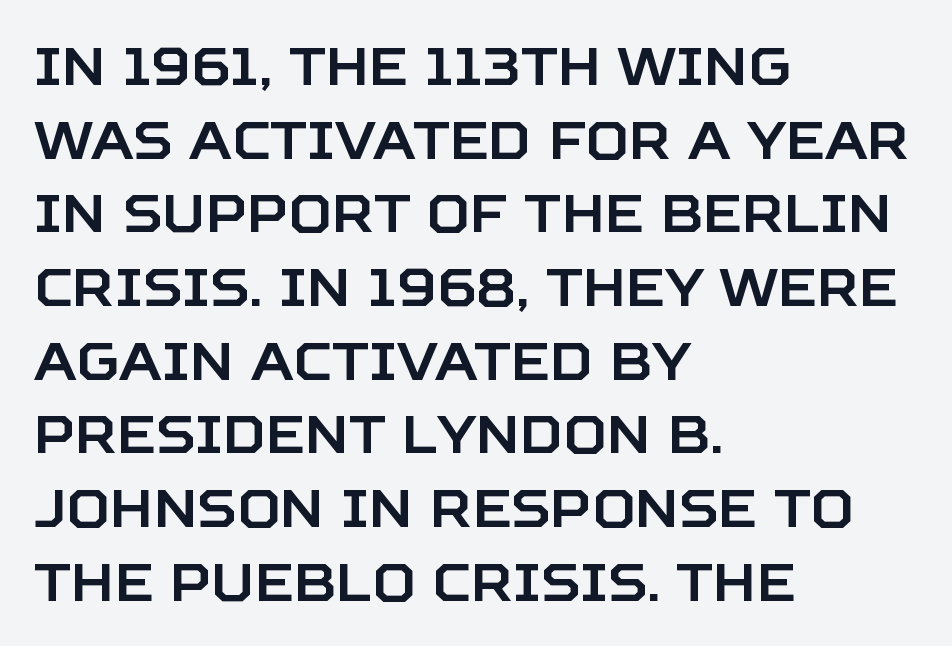
The passage shown is typed in a proportional face where columns would drift. The block of text has a typical density, with ordinary space between rows. Is the letter spacing exaggerated? No — it looks like the ordinary default. A bare baseline throughout the passage. Does the copy run flush right? No — it runs flush left. These lines were composed using upright roman letters.
